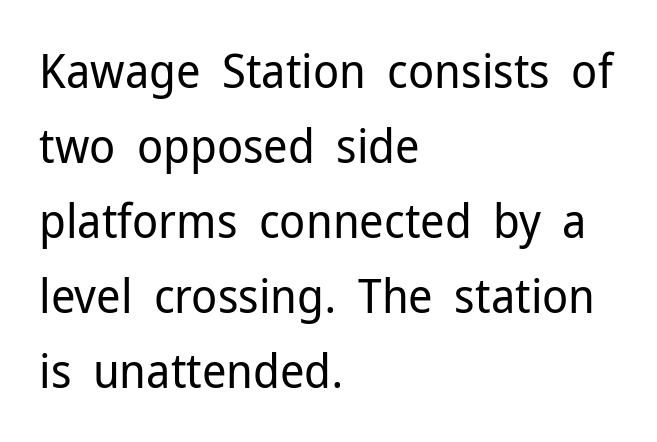
{"serif": "no", "italic": "no", "bold": "no", "weight": "regular", "width": "normal", "stroke_contrast": "low", "x_height": "medium", "monospaced": "no", "underline": "no", "align": "left", "line_spacing": "normal", "line_spacing_ratio": 1.56, "letter_spacing": "normal", "letter_spacing_em": 0.0, "glyph_px": 48}
